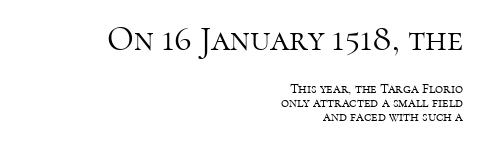
The image shows 35 px light serif type, upright; set right-aligned, tight line spacing (1.0x), normal letter spacing, not underlined; the first (top) block is 2.5x larger; high stroke contrast and a medium x-height.
